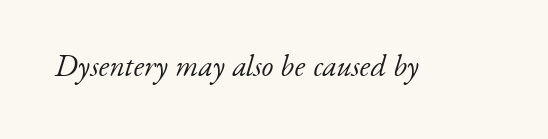
When letters slant like this, we call the style italic. Heaviness? Minimal to ordinary, like unemphasized prose. Each letter keeps its own natural width here, so spacing adapts to shape. A typesetter would label this face a serif. Check the space under the baseline: it is left empty. Letter spacing: default.
